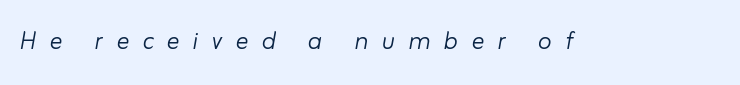
Unmarked baselines from the first word to the last. The letters are slanted; this is an italic face. The line texture is sparse and dotted thanks to wide tracking. Is the stroke heavy? The answer is a plain regular-or-lighter. Character widths vary here, with narrow letters taking less room than wide ones.
